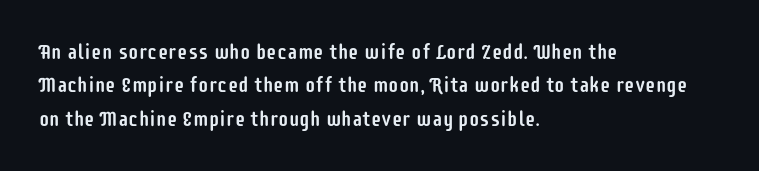
Q: Is the text italic (slanted)? A: No, it is upright.
Q: Is the text underlined? A: No.
Q: How is the paragraph aligned? A: Left-aligned.
Q: Is the spacing between letters normal or unusually wide? A: Normal.
Q: Is the spacing between lines tight, normal or loose? A: Normal.
